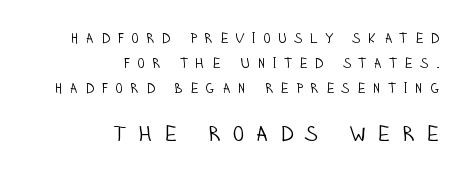
{"italic": "no", "bold": "no", "underline": "no", "align": "right", "line_spacing_ratio": 1.77, "letter_spacing": "wide", "letter_spacing_em": 0.49, "larger_block": "second", "size_ratio": 1.57, "glyph_px": 22}
